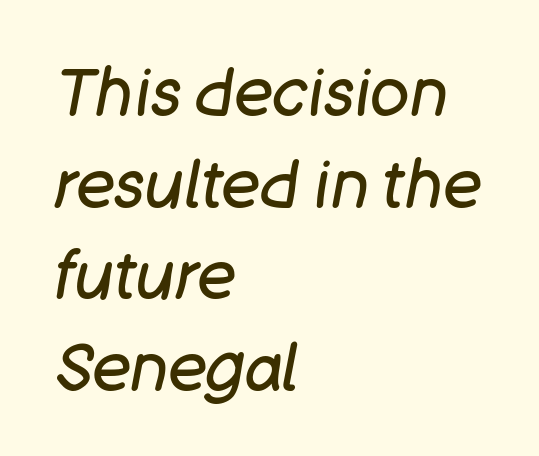
Q: Is the text bold? A: No.
Q: Is the text italic (slanted)? A: Yes, it leans right by about 11 degrees.
Q: Is the text underlined? A: No.
Q: How is the paragraph aligned? A: Left-aligned.
Q: Is the spacing between letters normal or unusually wide? A: Normal.
Q: Is the spacing between lines tight, normal or loose? A: Normal.
Q: Width (condensed, normal, or wide)? A: Normal.
Q: Stroke contrast? A: Low.
Q: x-height? A: Large.
Q: Monospaced? A: No.
